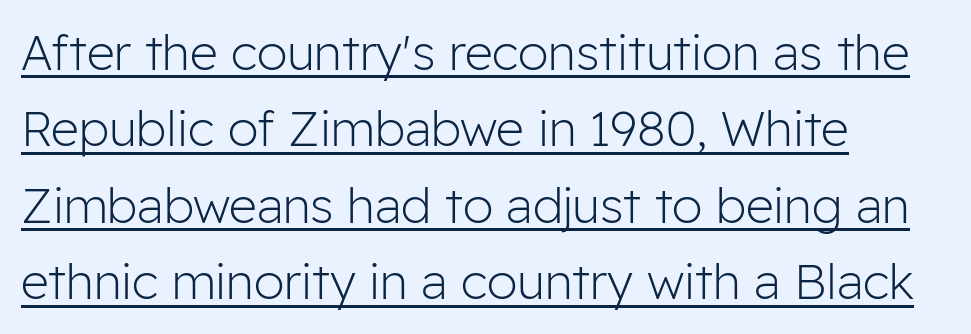
{"serif": "no", "italic": "no", "bold": "no", "weight": "light", "width": "normal", "stroke_contrast": "low", "x_height": "medium", "monospaced": "no", "underline": "yes", "align": "left", "line_spacing": "normal", "line_spacing_ratio": 1.56, "letter_spacing": "normal", "letter_spacing_em": 0.0, "glyph_px": 49}
